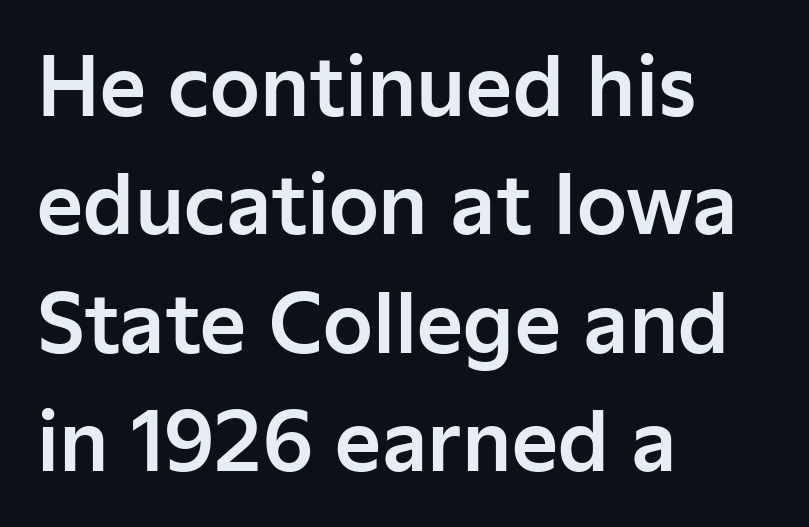
{"serif": "no", "italic": "no", "width": "normal", "stroke_contrast": "low", "x_height": "medium", "monospaced": "no", "underline": "no", "align": "left", "line_spacing": "normal", "line_spacing_ratio": 1.48, "letter_spacing": "normal", "letter_spacing_em": 0.0, "glyph_px": 80}
